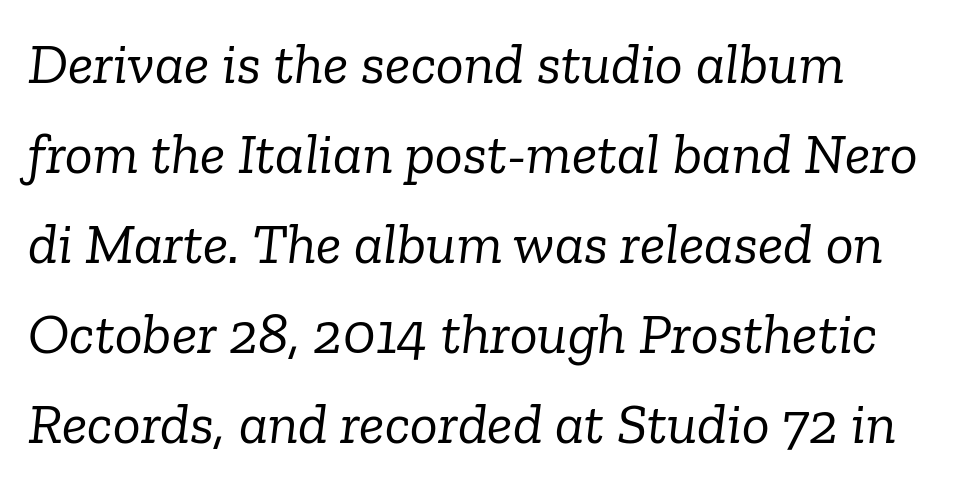
{"serif": "yes", "italic": "yes", "lean": "right", "slant_degrees": 6, "bold": "no", "weight": "light", "width": "normal", "stroke_contrast": "low", "x_height": "medium", "monospaced": "no", "underline": "no", "align": "left", "line_spacing": "normal", "line_spacing_ratio": 1.55, "letter_spacing": "normal", "letter_spacing_em": 0.0, "glyph_px": 58}
